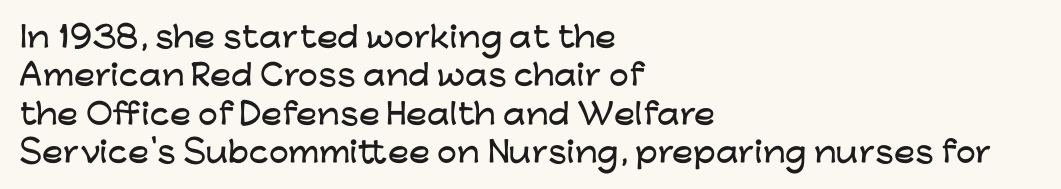
Each line starts at the same left margin while the right side varies. This sample uses a sans-serif face. The vertical gap from one line to the next is medium. The lettering stays uniformly vertical, giving the passage a roman look.
